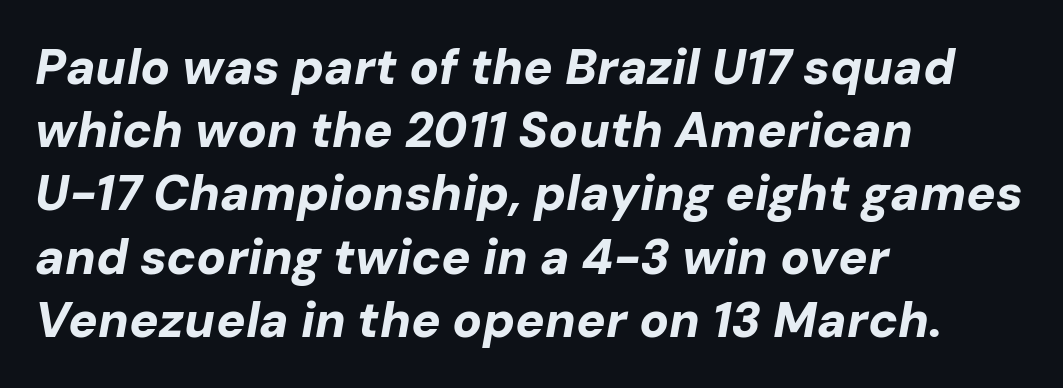
Q: Is the text bold? A: Yes.
Q: Is the text italic (slanted)? A: Yes, it leans right by about 10 degrees.
Q: Is the text underlined? A: No.
Q: How is the paragraph aligned? A: Left-aligned.
Q: Is the spacing between letters normal or unusually wide? A: Normal.
Q: Is the spacing between lines tight, normal or loose? A: Normal.
Q: Width (condensed, normal, or wide)? A: Normal.
Q: Stroke contrast? A: Low.
Q: x-height? A: Medium.
Q: Monospaced? A: No.
